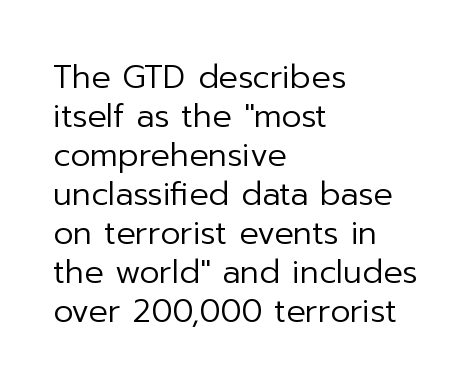
The lettering stays uniformly vertical, giving the passage a roman look. Observe the ordinary spacing: letters are neighbours, not strangers. The foot of each line stays bare and open. The passage is arranged the way most books set body copy — flush left. Stem width sits at or under what a default text font uses. Is this a fixed-width face? No — the glyphs have proportional, varying widths.
